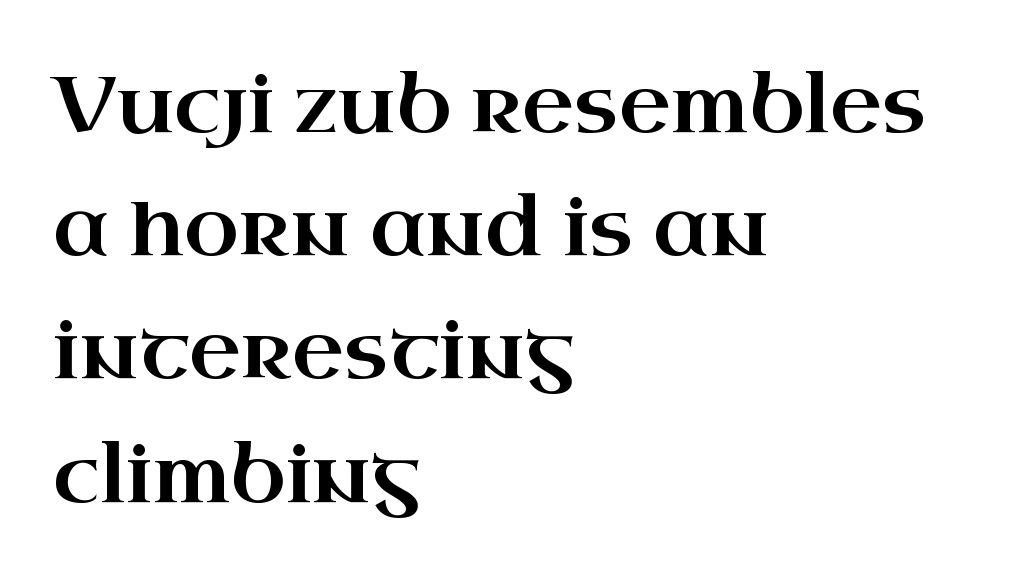
{"serif": "yes", "italic": "no", "width": "wide", "stroke_contrast": "high", "x_height": "small", "monospaced": "no", "underline": "no", "align": "left", "line_spacing": "normal", "line_spacing_ratio": 1.54, "letter_spacing": "normal", "letter_spacing_em": 0.0, "glyph_px": 80}
